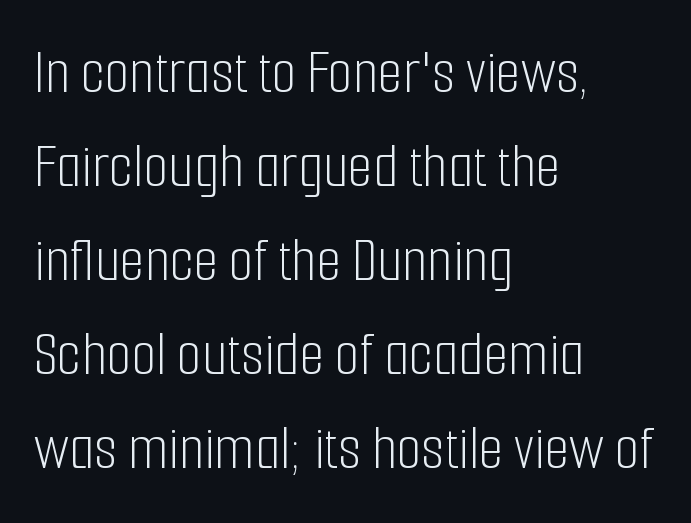
{"serif": "no", "italic": "no", "bold": "no", "weight": "light", "width": "condensed", "stroke_contrast": "low", "x_height": "medium", "monospaced": "no", "underline": "no", "align": "left", "line_spacing": "normal", "line_spacing_ratio": 1.47, "letter_spacing": "normal", "letter_spacing_em": 0.0, "glyph_px": 64}
